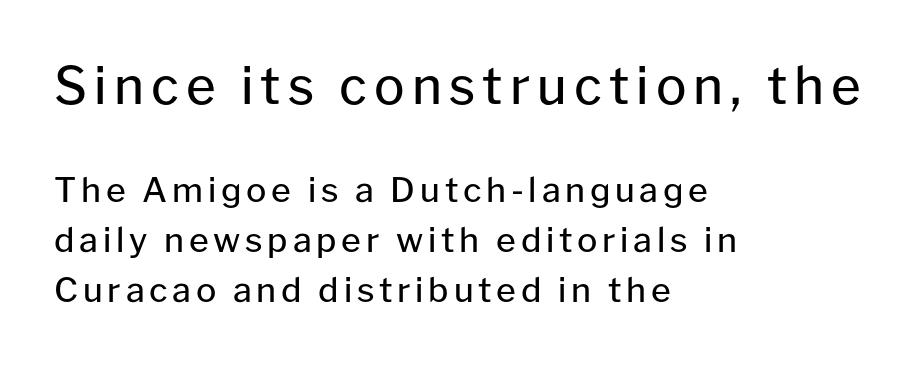
Q: Is the text bold? A: No.
Q: Is the text italic (slanted)? A: No, it is upright.
Q: Is the typeface a serif or a sans-serif typeface? A: Sans-serif.
Q: Is the text underlined? A: No.
Q: How is the paragraph aligned? A: Left-aligned.
Q: Is the spacing between lines tight, normal or loose? A: Normal.
Q: Which block of text is set in a larger size, the first (top) or the second (bottom)? A: The first (top) one.
Q: Width (condensed, normal, or wide)? A: Normal.
Q: Stroke contrast? A: Low.
Q: x-height? A: Medium.
Q: Monospaced? A: No.
